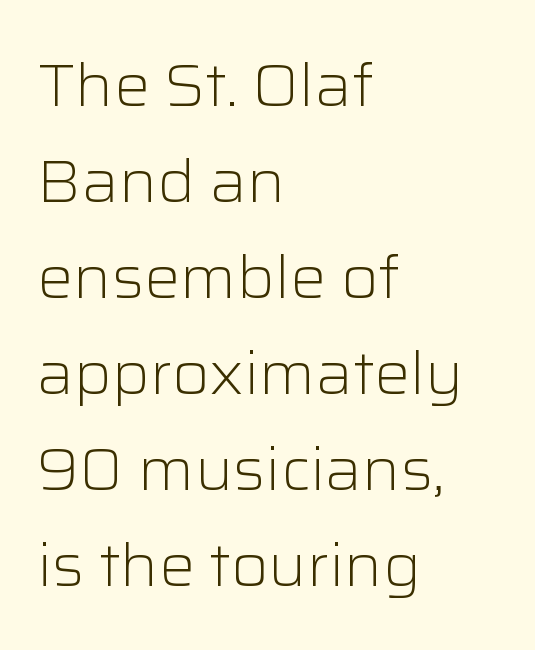
The letters advance in unequal steps, a hallmark of proportional type. Which margin do the lines hug? The left one — the right edge is uneven. How would I describe the line gaps? Plain and ordinary. Font category for this specimen: sans-serif. The passage shown has conventional tracking throughout.
